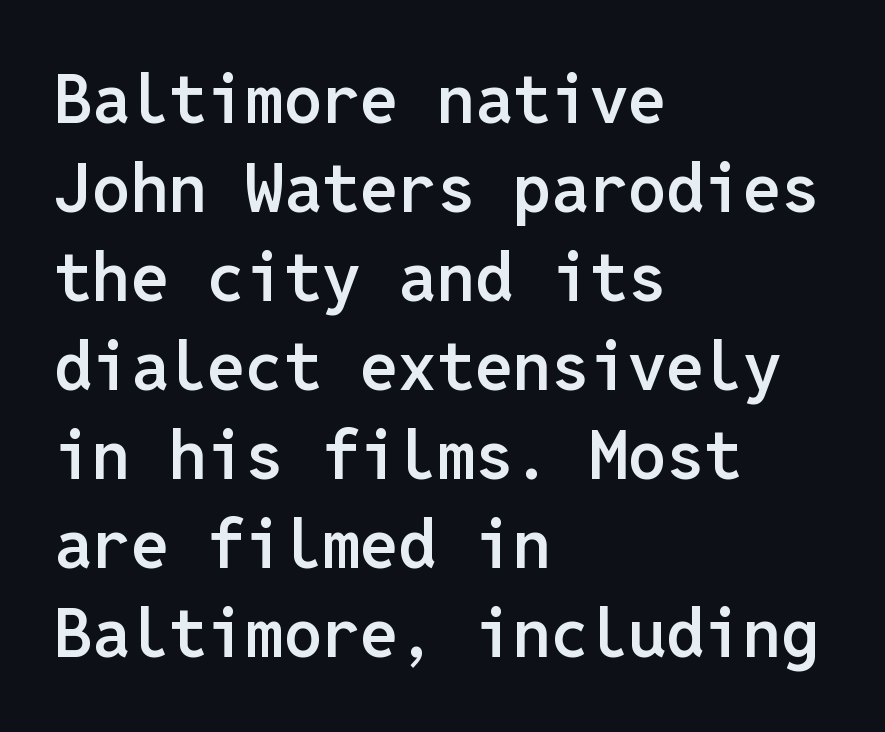
The letters march in equal steps, a hallmark of fixed-pitch type. The zone under the glyphs is completely vacant. Honestly, the row spacing looks completely unremarkable. If you drew a line through each stem, it would be perfectly vertical. Each glyph is drawn with semibold strokes, heavier than normal yet not fully bold. Compared with typical body copy, the letter spacing here is the same.
